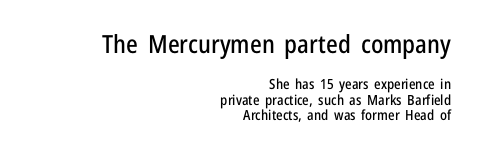
The image shows 25 px text type, upright; set right-aligned, tight line spacing (1.09x), normal letter spacing, not underlined; the first (top) block is 1.79x larger.
